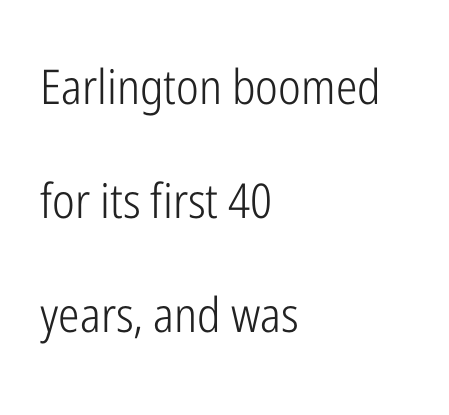
{"serif": "no", "italic": "no", "bold": "no", "weight": "light", "width": "condensed", "stroke_contrast": "low", "x_height": "medium", "monospaced": "no", "underline": "no", "align": "left", "line_spacing": "loose", "line_spacing_ratio": 2.38, "letter_spacing": "normal", "letter_spacing_em": 0.0, "glyph_px": 48}
